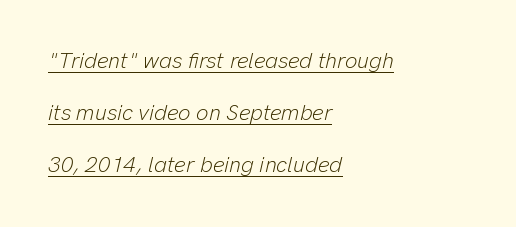
The image shows 22 px text type, italic (leaning right); set left-aligned, loose line spacing (2.36x), normal letter spacing, underlined.
